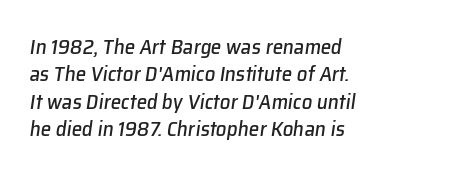
{"italic": "yes", "lean": "right", "slant_degrees": 8, "underline": "no", "align": "left", "line_spacing": "normal", "line_spacing_ratio": 1.3, "letter_spacing": "normal", "letter_spacing_em": 0.0, "glyph_px": 21}
